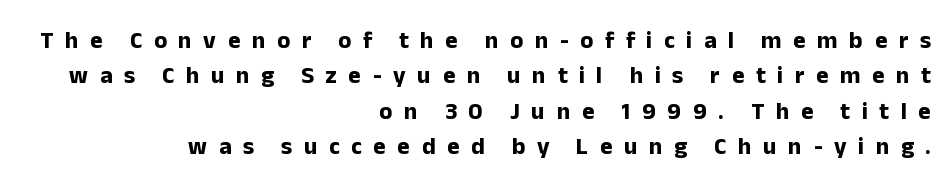
Q: Is the text bold? A: Yes.
Q: Is the text italic (slanted)? A: No, it is upright.
Q: Is the text underlined? A: No.
Q: How is the paragraph aligned? A: Right-aligned.
Q: Is the spacing between letters normal or unusually wide? A: Unusually wide.
Q: Is the spacing between lines tight, normal or loose? A: Normal.
